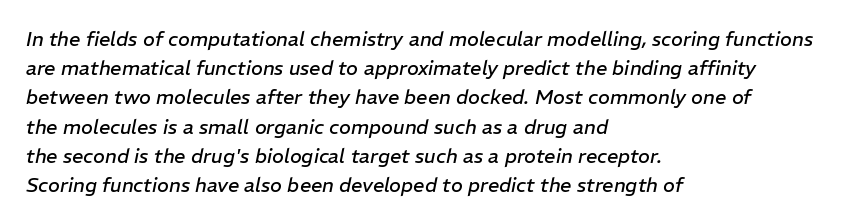
The image shows 20 px text type, italic (leaning right); set left-aligned, normal line spacing (1.46x), normal letter spacing, not underlined.
